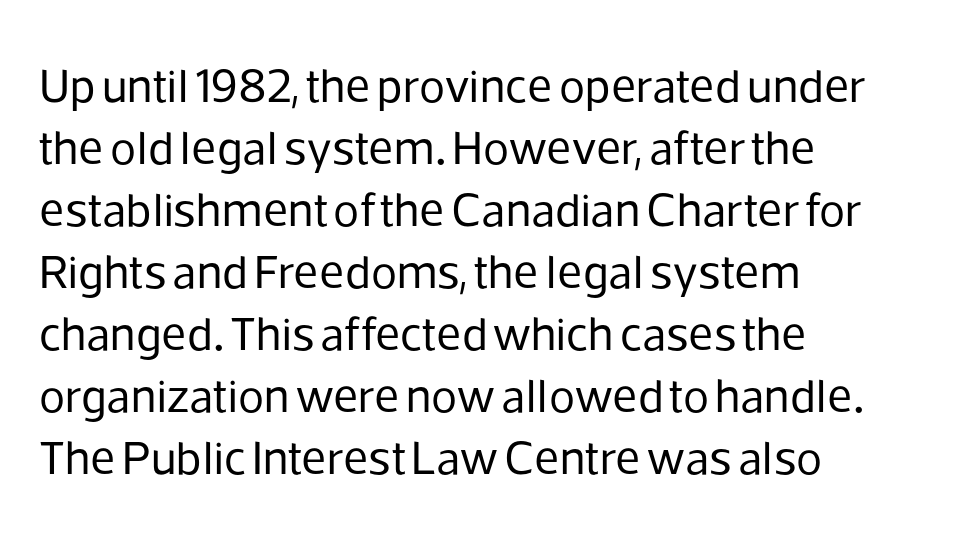
Posture: upright roman. These lines are rendered in a variable-pitch font. The passage shown has conventional tracking throughout. The typeface has the unassuming heft of standard copy or less. Which margin do the lines hug? The left one — the right edge is uneven.
